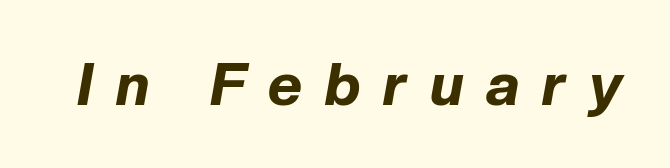
Q: Is the text bold? A: Yes.
Q: Is the text italic (slanted)? A: Yes, it leans right by about 10 degrees.
Q: Is the text underlined? A: No.
Q: Is the spacing between letters normal or unusually wide? A: Unusually wide.
Q: Width (condensed, normal, or wide)? A: Normal.
Q: Stroke contrast? A: Low.
Q: x-height? A: Medium.
Q: Monospaced? A: No.
